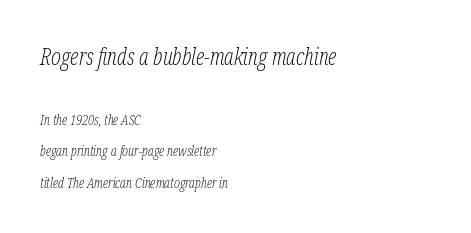
Nobody touched the tracking dial on this one. A typesetter would mark this as italic. Casual observation: everything's shoved over to the left. Leading: increased. Any mark beneath the type? The region is blank.
